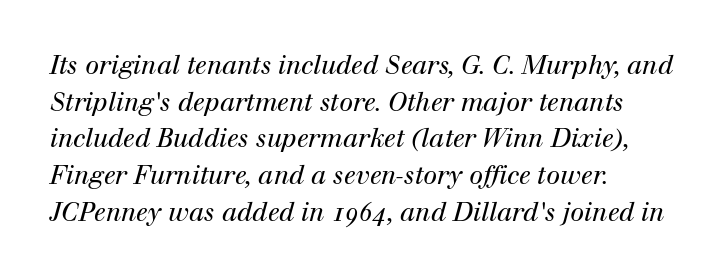
Q: Is the text bold? A: No.
Q: Is the text italic (slanted)? A: Yes, it leans right by about 12 degrees.
Q: Is the text underlined? A: No.
Q: How is the paragraph aligned? A: Left-aligned.
Q: Is the spacing between letters normal or unusually wide? A: Normal.
Q: Is the spacing between lines tight, normal or loose? A: Normal.
